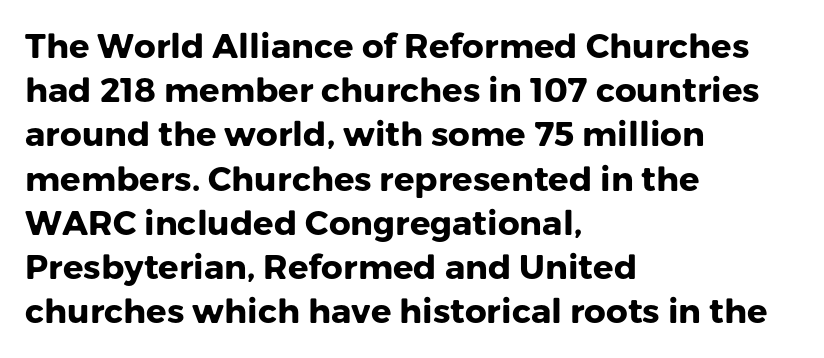
Q: Is the text bold? A: Yes.
Q: Is the text italic (slanted)? A: No, it is upright.
Q: Is the typeface a serif or a sans-serif typeface? A: Sans-serif.
Q: Is the text underlined? A: No.
Q: How is the paragraph aligned? A: Left-aligned.
Q: Is the spacing between letters normal or unusually wide? A: Normal.
Q: Is the spacing between lines tight, normal or loose? A: Normal.
Q: Width (condensed, normal, or wide)? A: Normal.
Q: Stroke contrast? A: Low.
Q: x-height? A: Medium.
Q: Monospaced? A: No.
